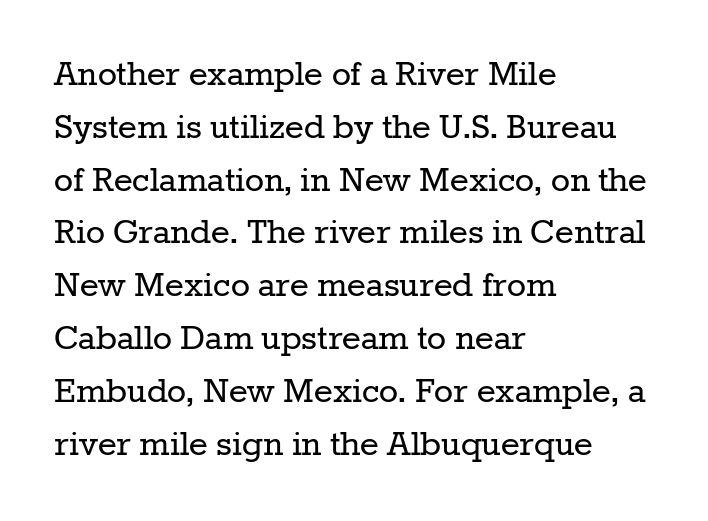
Inter-character spacing is left at the font's built-in metrics. Vertically, the passage feels balanced, rows spaced as you'd expect. The letters advance in unequal steps, a hallmark of proportional type. In CSS terms this would be text-align: left. Unmarked baselines from the first word to the last.
